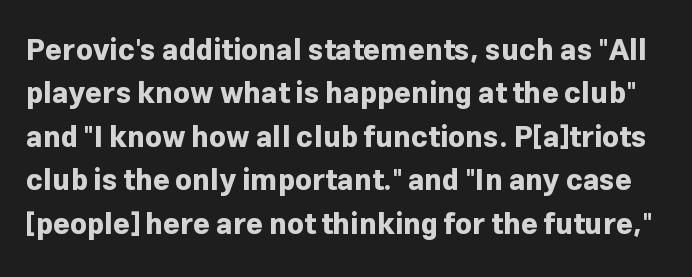
Q: Is the text bold? A: Yes.
Q: Is the text italic (slanted)? A: No, it is upright.
Q: Is the typeface a serif or a sans-serif typeface? A: Sans-serif.
Q: Is the text underlined? A: No.
Q: Is the spacing between letters normal or unusually wide? A: Normal.
Q: Is the spacing between lines tight, normal or loose? A: Normal.
Q: Width (condensed, normal, or wide)? A: Normal.
Q: Stroke contrast? A: Low.
Q: x-height? A: Medium.
Q: Monospaced? A: No.
